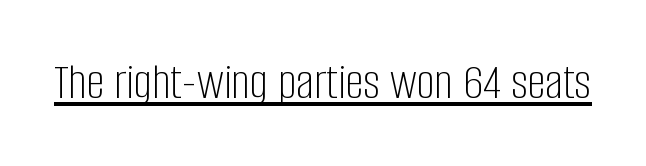
The passage shown is typeset with a sans-serif family. Italic: no, the glyphs are upright roman. No extra tracking has been applied to these lines. Each line of the rendering has a horizontal stroke beneath the glyphs. A typesetter would call this proportional, since set widths differ per character.
